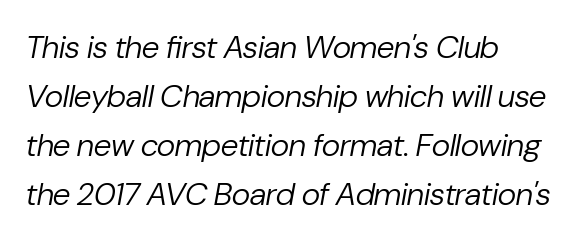
The image shows 32 px regular-weight type, italic (leaning right); set left-aligned, normal line spacing (1.53x), normal letter spacing, not underlined; low stroke contrast and a medium x-height.
